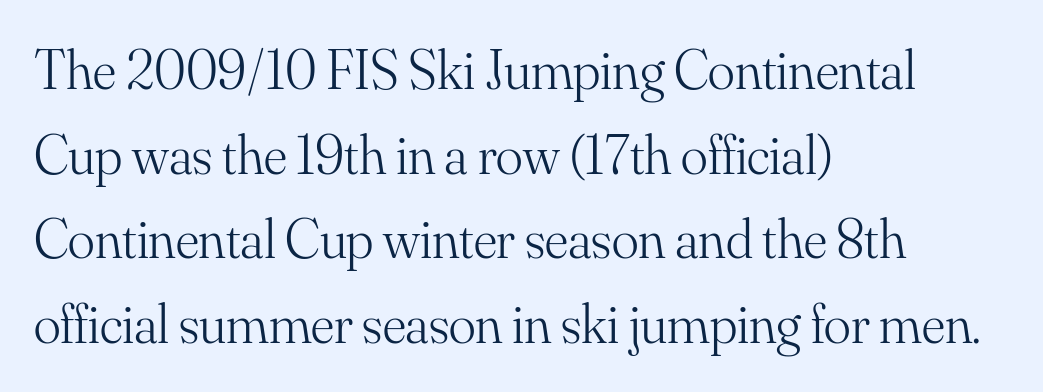
Check the space under the baseline: it is left empty. The type family on display is of the serif kind. Honestly, the row spacing looks completely unremarkable. The lines are quadded left.
